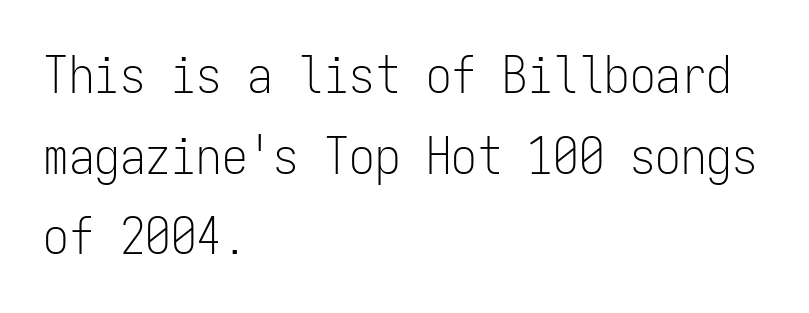
Spacing verdict: monospaced, one width for all characters. The horizontal fit of the characters is conventional and even. Letters rest on an invisible, unmarked baseline. The rendering shows plain stroke endings on the letterforms — a sans-serif design.
